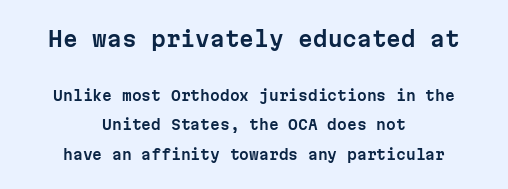
{"italic": "no", "underline": "no", "align": "center", "line_spacing": "loose", "line_spacing_ratio": 2.1, "letter_spacing": "normal", "letter_spacing_em": 0.0, "larger_block": "first", "size_ratio": 1.5, "glyph_px": 21}
